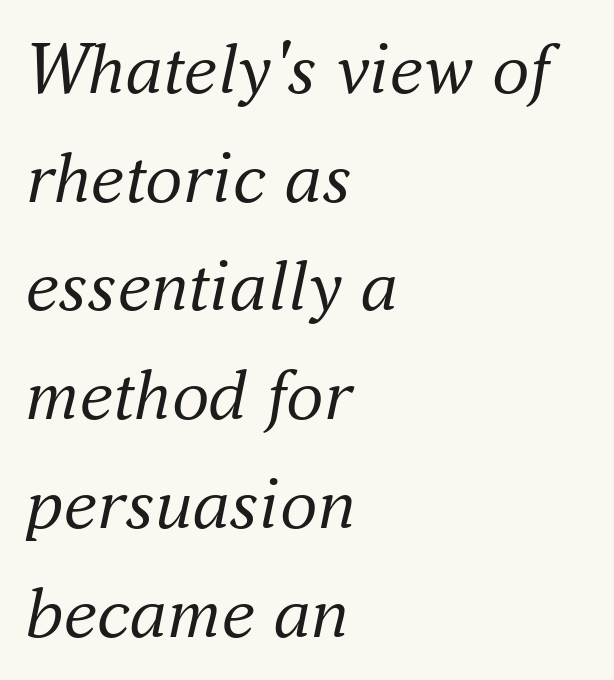
{"serif": "yes", "italic": "yes", "lean": "right", "slant_degrees": 16, "bold": "no", "weight": "regular", "width": "normal", "stroke_contrast": "medium", "x_height": "small", "monospaced": "no", "underline": "no", "align": "left", "line_spacing": "normal", "line_spacing_ratio": 1.45, "letter_spacing": "normal", "letter_spacing_em": 0.0, "glyph_px": 75}
